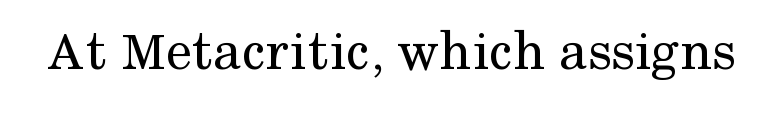
Q: Is the text bold? A: No.
Q: Is the text italic (slanted)? A: No, it is upright.
Q: Is the typeface a serif or a sans-serif typeface? A: Serif.
Q: Is the text underlined? A: No.
Q: Is the spacing between letters normal or unusually wide? A: Normal.
Q: Width (condensed, normal, or wide)? A: Normal.
Q: Stroke contrast? A: Medium.
Q: x-height? A: Medium.
Q: Monospaced? A: No.
